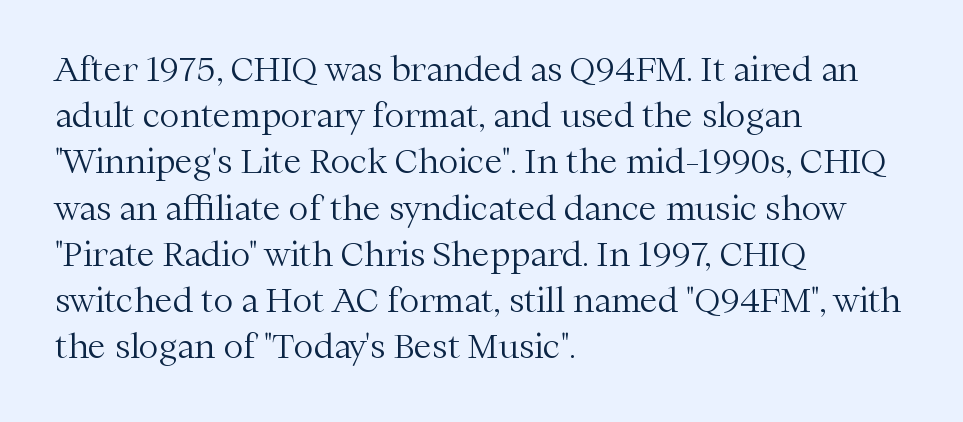
Q: Is the text bold? A: No.
Q: Is the text italic (slanted)? A: No, it is upright.
Q: Is the typeface a serif or a sans-serif typeface? A: Serif.
Q: Is the text underlined? A: No.
Q: How is the paragraph aligned? A: Left-aligned.
Q: Is the spacing between letters normal or unusually wide? A: Normal.
Q: Is the spacing between lines tight, normal or loose? A: Normal.
Q: Width (condensed, normal, or wide)? A: Normal.
Q: Stroke contrast? A: Medium.
Q: x-height? A: Medium.
Q: Monospaced? A: No.
